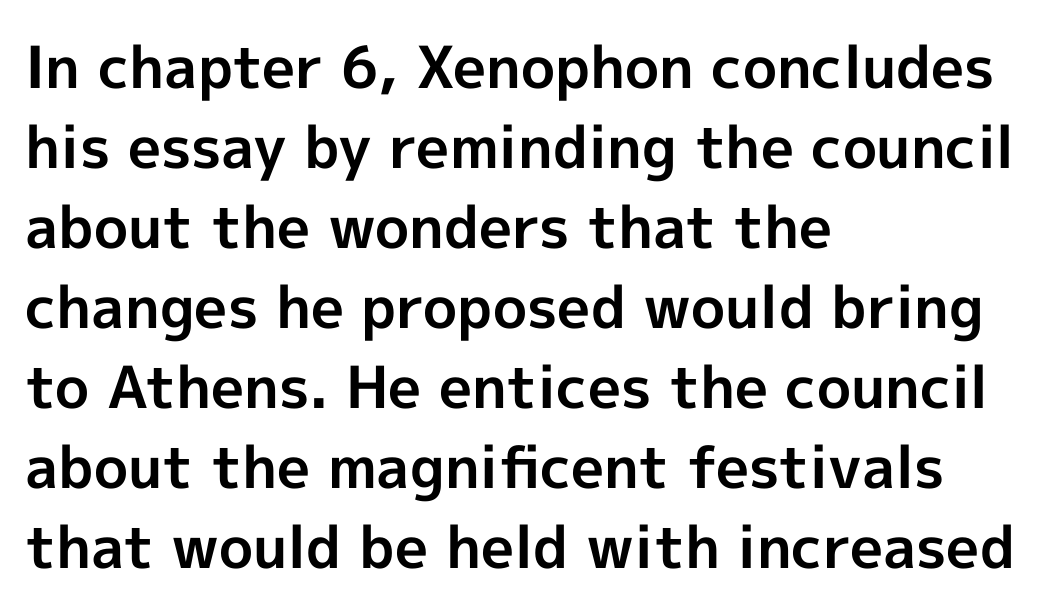
{"serif": "no", "italic": "no", "bold": "yes", "weight": "bold", "width": "normal", "x_height": "medium", "monospaced": "no", "underline": "no", "align": "left", "line_spacing": "normal", "line_spacing_ratio": 1.38, "letter_spacing": "normal", "letter_spacing_em": 0.0, "glyph_px": 58}
